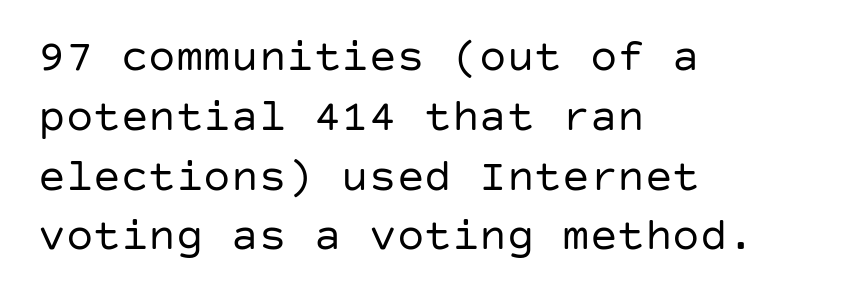
{"serif": "no", "italic": "no", "bold": "no", "weight": "regular", "width": "normal", "stroke_contrast": "low", "x_height": "large", "underline": "no", "align": "left", "line_spacing": "normal", "line_spacing_ratio": 1.3, "letter_spacing": "normal", "letter_spacing_em": 0.0, "glyph_px": 46}
